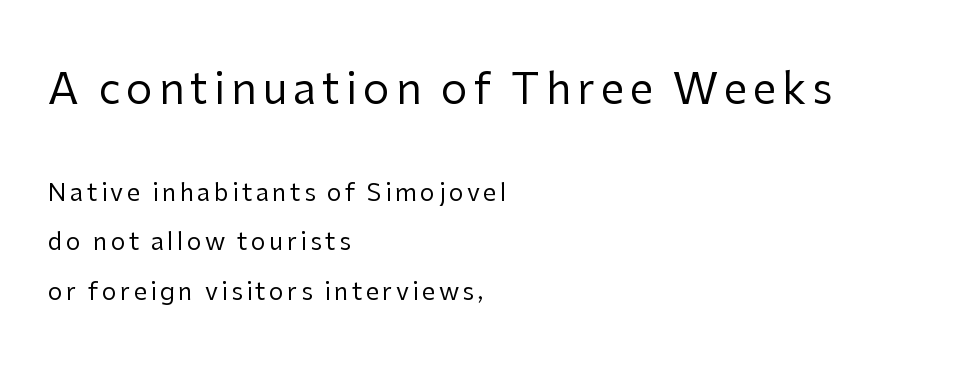
Q: Is the text bold? A: No.
Q: Is the text italic (slanted)? A: No, it is upright.
Q: Is the typeface a serif or a sans-serif typeface? A: Sans-serif.
Q: Is the text underlined? A: No.
Q: How is the paragraph aligned? A: Left-aligned.
Q: Is the spacing between lines tight, normal or loose? A: Loose.
Q: Which block of text is set in a larger size, the first (top) or the second (bottom)? A: The first (top) one.
Q: Width (condensed, normal, or wide)? A: Normal.
Q: Stroke contrast? A: Low.
Q: x-height? A: Medium.
Q: Monospaced? A: No.
